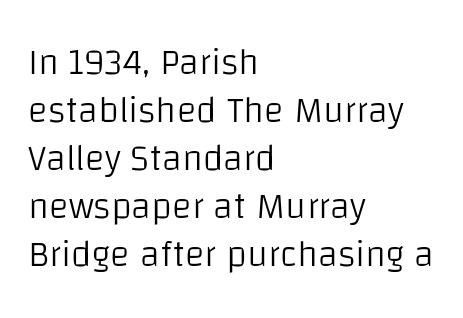
This sample uses plain, unmodified letter spacing. Spacing verdict: proportional, widths tailored to each character. The passage shown is not bold in any degree. Unlike italic type, these characters show no tilt at all.
